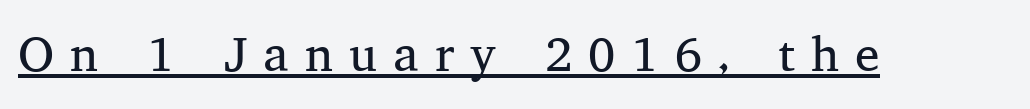
Descenders here cross a horizontal rule under the line. Letters have the restrained weight of plain body copy at most. Display-style spreading of the glyphs; the letterfit is very open. The characters display serif detailing at their extremities. Do the characters align in a grid? No, the font is proportional. If you drew a line through each stem, it would be perfectly vertical.
